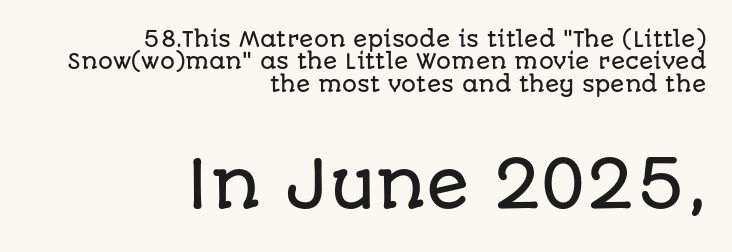
Q: Is the text italic (slanted)? A: No, it is upright.
Q: Is the typeface a serif or a sans-serif typeface? A: Sans-serif.
Q: Is the text underlined? A: No.
Q: How is the paragraph aligned? A: Right-aligned.
Q: Is the spacing between letters normal or unusually wide? A: Normal.
Q: Is the spacing between lines tight, normal or loose? A: Tight.
Q: Which block of text is set in a larger size, the first (top) or the second (bottom)? A: The second (bottom) one.
Q: Width (condensed, normal, or wide)? A: Normal.
Q: Stroke contrast? A: Low.
Q: x-height? A: Large.
Q: Monospaced? A: No.
